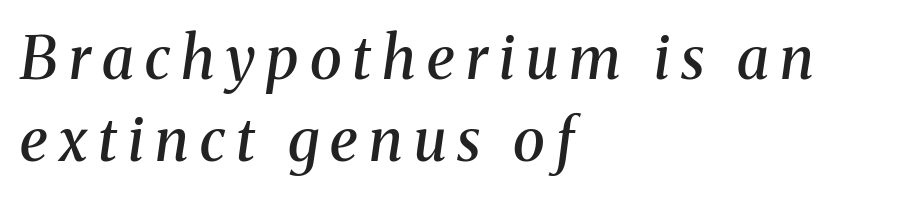
{"serif": "yes", "italic": "yes", "lean": "right", "slant_degrees": 8, "bold": "semi", "weight": "semibold", "width": "normal", "stroke_contrast": "medium", "x_height": "medium", "monospaced": "no", "underline": "no", "align": "left", "line_spacing": "normal", "line_spacing_ratio": 1.39, "glyph_px": 59}
